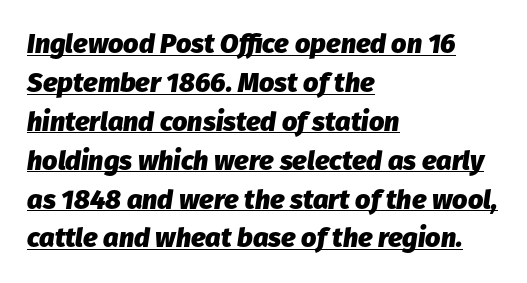
{"italic": "yes", "lean": "right", "slant_degrees": 8, "bold": "yes", "underline": "yes", "align": "left", "line_spacing": "normal", "line_spacing_ratio": 1.44, "letter_spacing": "normal", "letter_spacing_em": 0.0, "glyph_px": 27}
